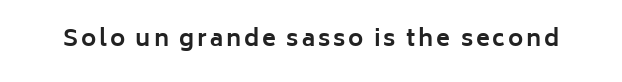
The image shows 23 px bold type, upright; set not underlined.
